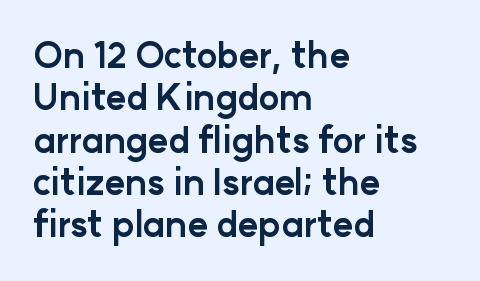
{"serif": "no", "italic": "no", "bold": "yes", "weight": "bold", "width": "normal", "stroke_contrast": "low", "x_height": "medium", "monospaced": "no", "underline": "no", "align": "left", "line_spacing_ratio": 1.21, "letter_spacing": "normal", "letter_spacing_em": 0.0, "glyph_px": 35}
